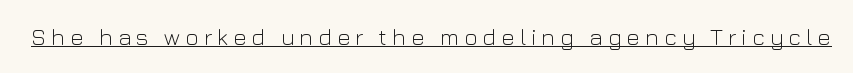
Q: Is the text bold? A: No.
Q: Is the text italic (slanted)? A: No, it is upright.
Q: Is the text underlined? A: Yes.
Q: Is the spacing between letters normal or unusually wide? A: Unusually wide.
